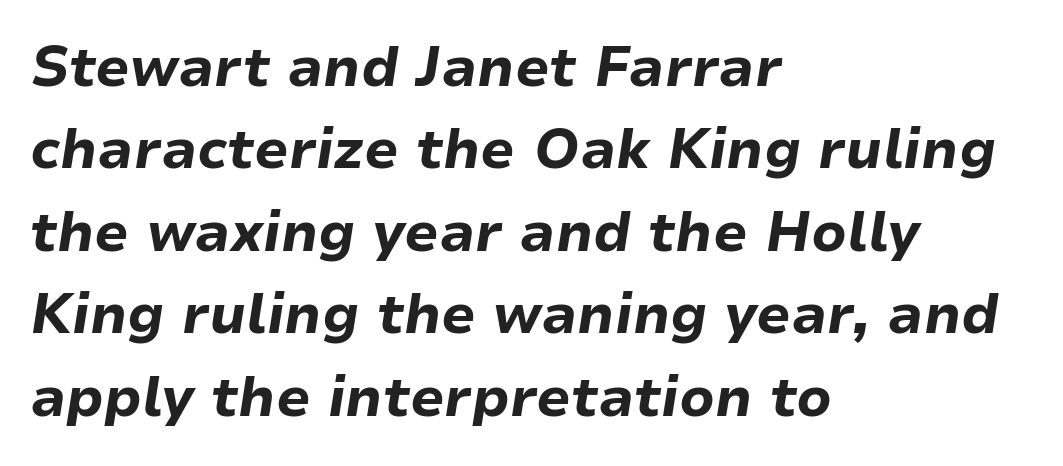
Q: Is the text bold? A: Yes.
Q: Is the text italic (slanted)? A: Yes, it leans right by about 9 degrees.
Q: Is the text underlined? A: No.
Q: How is the paragraph aligned? A: Left-aligned.
Q: Is the spacing between letters normal or unusually wide? A: Normal.
Q: Is the spacing between lines tight, normal or loose? A: Normal.
Q: Width (condensed, normal, or wide)? A: Normal.
Q: Stroke contrast? A: Low.
Q: x-height? A: Medium.
Q: Monospaced? A: No.
